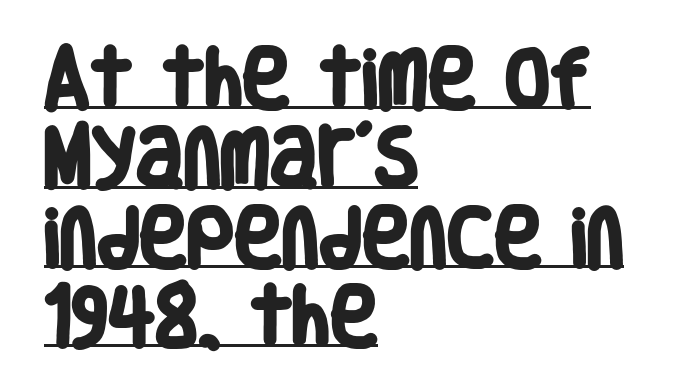
This rendering leaves character spacing at its baseline value. Glance below the letters and you will spot a drawn line. Stroke terminals: plain, sans-serif. Chunky letters — that's bold for sure. The compositor pushed each line to the left boundary. Think of a printed novel: that variable character pitch is what you see here.
